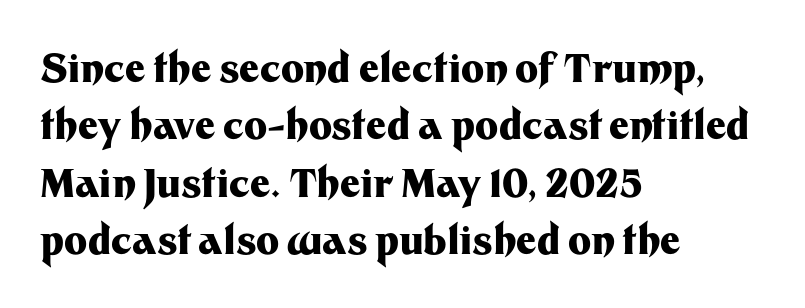
Does the copy run flush right? No — it runs flush left. Bare-footed words on every line. You can tell from the bare stems that sans-serif type was used. The passage shown is typed in a proportional face where columns would drift. A dark, heavy texture on the line: the type is bold. Successive baselines arrive at the customary interval.
